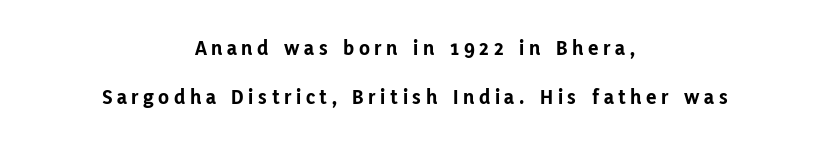
{"italic": "no", "bold": "yes", "underline": "no", "align": "center", "line_spacing": "loose", "line_spacing_ratio": 2.24, "letter_spacing": "wide", "letter_spacing_em": 0.21, "glyph_px": 22}
